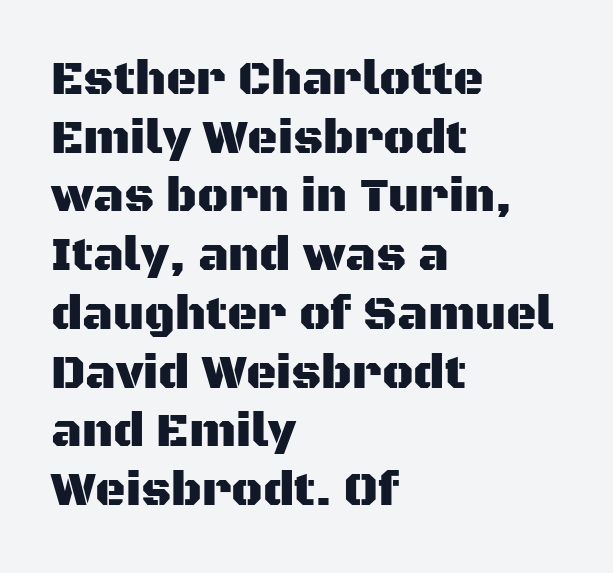
{"serif": "no", "italic": "no", "width": "normal", "stroke_contrast": "medium", "x_height": "large", "monospaced": "no", "underline": "no", "align": "left", "line_spacing": "normal", "line_spacing_ratio": 1.25, "letter_spacing": "normal", "letter_spacing_em": 0.0, "glyph_px": 47}
